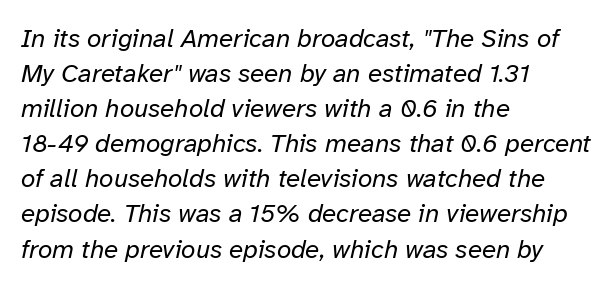
{"italic": "yes", "lean": "right", "slant_degrees": 12, "bold": "no", "underline": "no", "align": "left", "line_spacing": "normal", "line_spacing_ratio": 1.35, "letter_spacing": "normal", "letter_spacing_em": 0.0, "glyph_px": 26}
